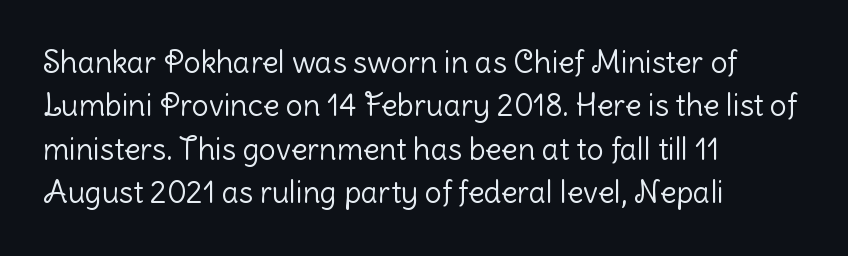
The lines are quadded left. Note the varied advance widths — an 'i' is clearly narrower than an 'm'. The specimen omits any rule beneath the text block's lines. No chunkiness to these letters — they're not bold. The typeface chosen for these lines omits serifs.
